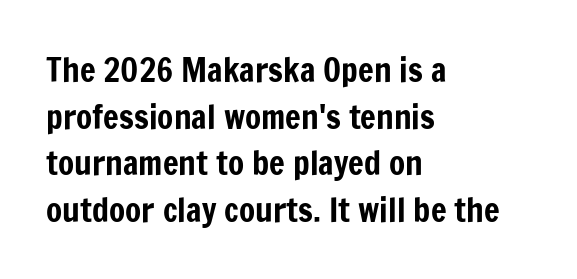
The lettering stays uniformly vertical, giving the passage a roman look. Does the copy run flush right? No — it runs flush left. Spacing between characters is what you'd get straight out of the box. Just letters on the line, the space beneath them empty.
